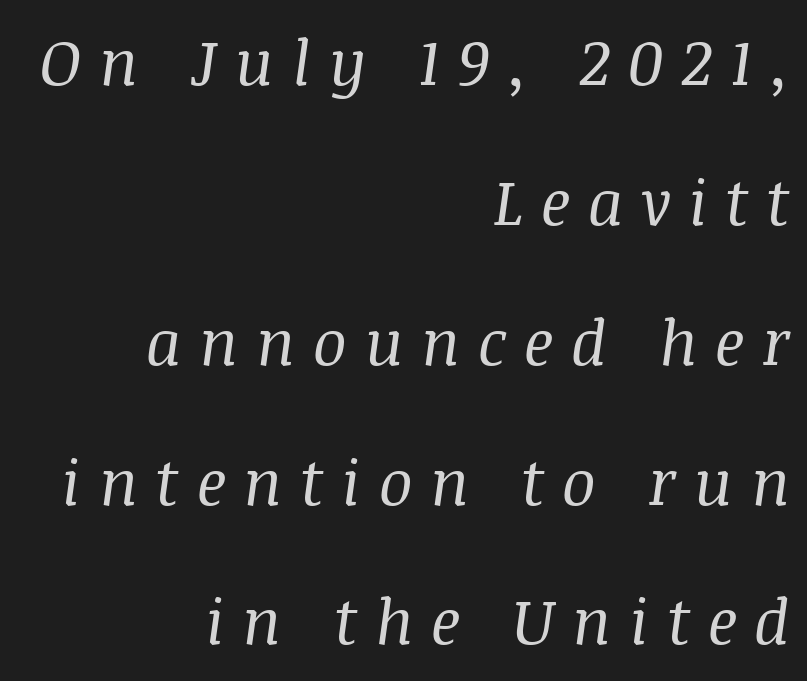
Emphasis-style slanted type is in use. The lines are quadded right. Plain, unruled lines of type. Is this a heavy cut? Hardly; it is regular or lighter. This rendering widens character spacing well past its baseline value. Do the characters align in a grid? No, the font is proportional.
